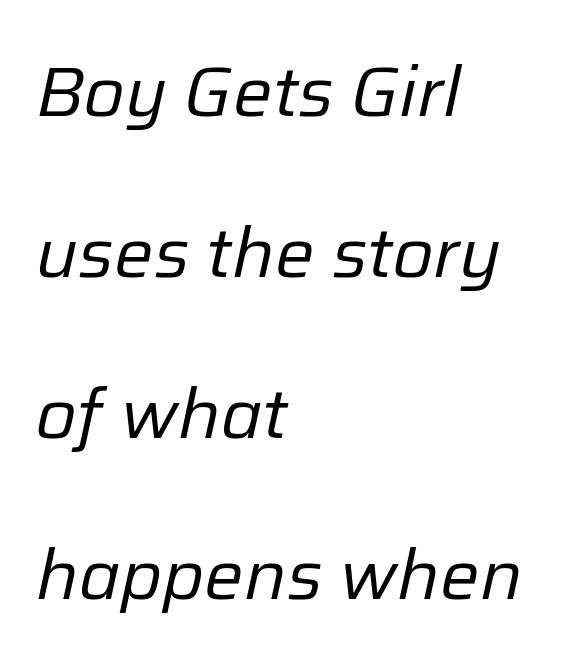
Anything drawn beneath the words? Only blank space. In terms of posture, this sample is oblique. Weight: regular or lighter. Spacing between characters is what you'd get straight out of the box. The face used here is proportionally spaced, like ordinary book or web type. The paragraph shown leans on its left margin.
